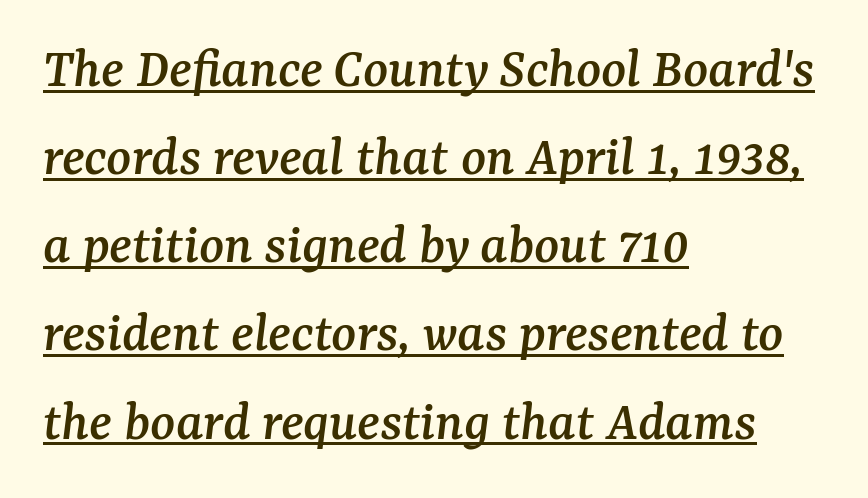
{"serif": "yes", "italic": "yes", "lean": "right", "slant_degrees": 7, "width": "normal", "stroke_contrast": "medium", "x_height": "medium", "monospaced": "no", "underline": "yes", "align": "left", "line_spacing": "normal", "line_spacing_ratio": 1.52, "letter_spacing": "normal", "letter_spacing_em": 0.0, "glyph_px": 58}
